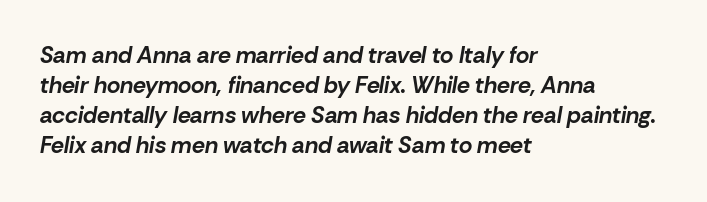
Does the weight exceed regular? Yes, all the way to bold. Does extra space separate the letters? No, they use regular spacing. The text carries the slant typical of an italic or oblique font. Vertically, the passage feels balanced, rows spaced as you'd expect. Each line starts at the same left margin while the right side varies. Check the space under the baseline: it is left empty.
